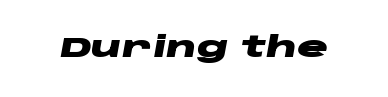
The image shows 29 px heavy, wide type, italic (leaning right); set normal letter spacing, not underlined; low stroke contrast and a large x-height.
